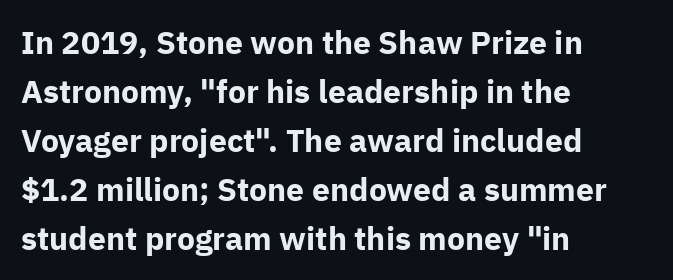
The string is rendered with underlining switched off. Successive baselines arrive at the customary interval. Tracking here is standard; glyphs follow each other at the usual distance. The setting favours the left margin, as ordinary paragraphs usually do.
